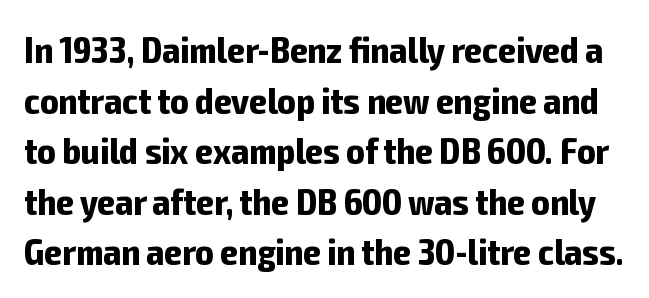
{"serif": "no", "italic": "no", "bold": "yes", "weight": "bold", "width": "condensed", "stroke_contrast": "low", "x_height": "medium", "monospaced": "no", "underline": "no", "line_spacing": "normal", "line_spacing_ratio": 1.33, "letter_spacing": "normal", "letter_spacing_em": 0.0, "glyph_px": 38}
